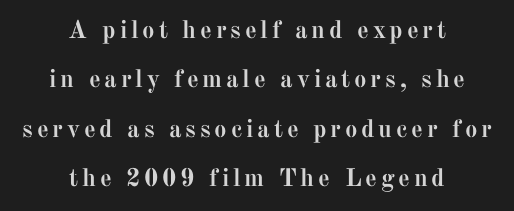
The image shows 25 px bold type, upright; set centered, loose line spacing (1.98x), not underlined.
